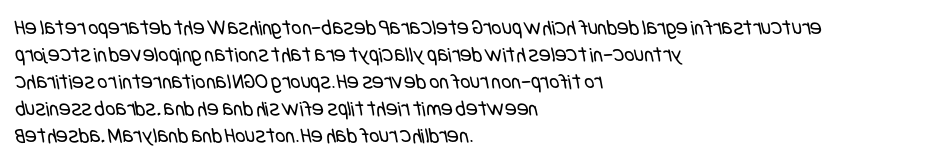
This sample uses plain, unmodified letter spacing. The compositor pushed each line to the left boundary. Descenders hang freely into open space. Compared with a typical body face, this is equally light or lighter still.
